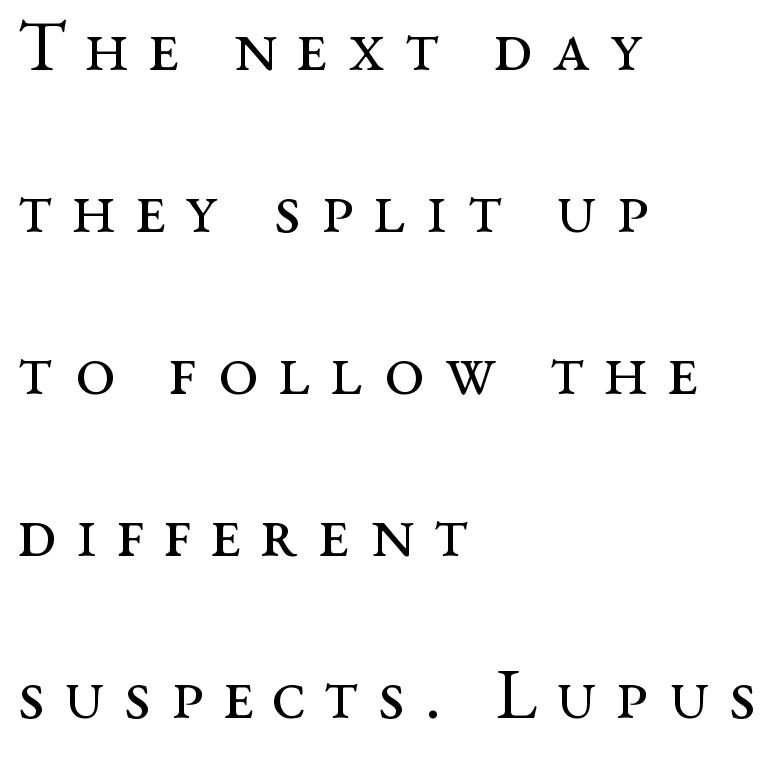
Q: Is the text bold? A: No.
Q: Is the text italic (slanted)? A: No, it is upright.
Q: Is the typeface a serif or a sans-serif typeface? A: Serif.
Q: Is the text underlined? A: No.
Q: How is the paragraph aligned? A: Left-aligned.
Q: Is the spacing between letters normal or unusually wide? A: Unusually wide.
Q: Is the spacing between lines tight, normal or loose? A: Loose.
Q: Width (condensed, normal, or wide)? A: Wide.
Q: Stroke contrast? A: Medium.
Q: x-height? A: Medium.
Q: Monospaced? A: No.
